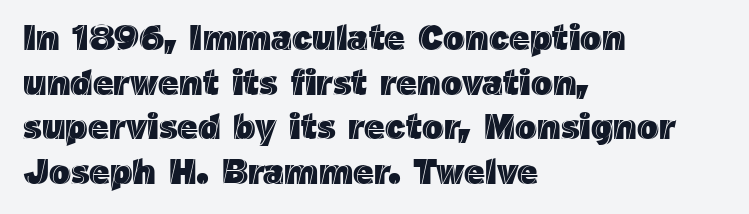
This is the regular roman posture of the typeface. Type without underlining. This sample has the flowing, uneven cadence of proportional lettering. Horizontally, the lines are justified to the leading edge only. Short note: letters normally spaced.
